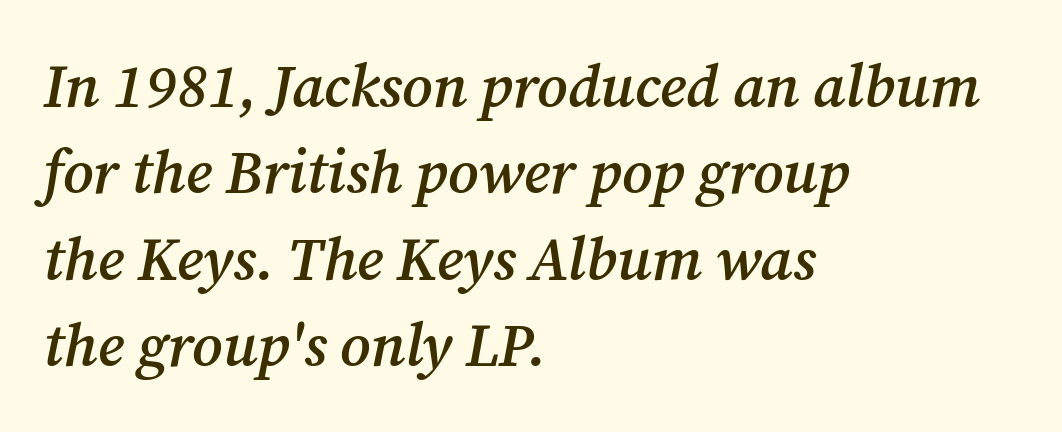
Q: Is the text bold? A: Semi-bold.
Q: Is the text italic (slanted)? A: Yes, it leans right by about 12 degrees.
Q: Is the typeface a serif or a sans-serif typeface? A: Serif.
Q: Is the text underlined? A: No.
Q: How is the paragraph aligned? A: Left-aligned.
Q: Is the spacing between letters normal or unusually wide? A: Normal.
Q: Is the spacing between lines tight, normal or loose? A: Normal.
Q: Width (condensed, normal, or wide)? A: Normal.
Q: Stroke contrast? A: Medium.
Q: x-height? A: Medium.
Q: Monospaced? A: No.
